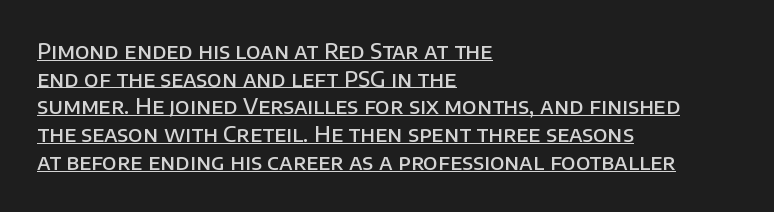
Evenly set lines give the paragraph a standard silhouette. A typesetter would mark this as roman, not italic. These lines stack with their left ends in a neat column. Strokes here are thickened, but only to semibold level. Words appear dense and cohesive because spacing is normal. Glance below the letters and you will spot a drawn line.
